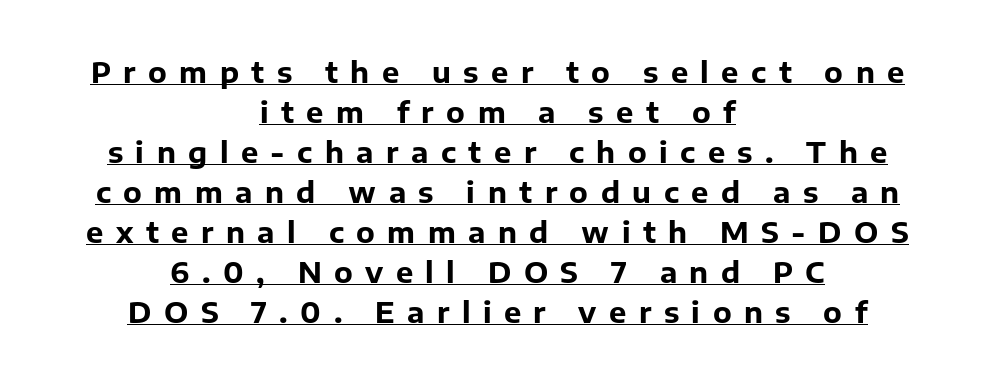
Q: Is the text bold? A: Yes.
Q: Is the text italic (slanted)? A: No, it is upright.
Q: Is the typeface a serif or a sans-serif typeface? A: Sans-serif.
Q: Is the text underlined? A: Yes.
Q: How is the paragraph aligned? A: Centered.
Q: Is the spacing between letters normal or unusually wide? A: Unusually wide.
Q: Is the spacing between lines tight, normal or loose? A: Normal.
Q: Width (condensed, normal, or wide)? A: Normal.
Q: Stroke contrast? A: Low.
Q: x-height? A: Medium.
Q: Monospaced? A: No.
